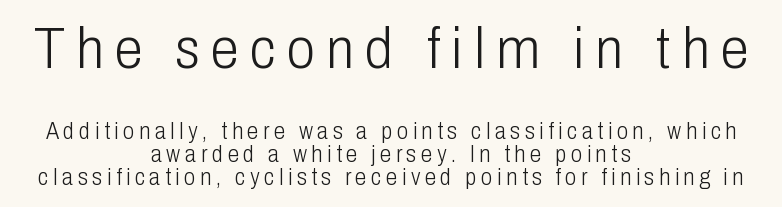
Italic? Not at all — the glyphs are vertical. A typesetter would call this proportional, since set widths differ per character. The type is letterspaced generously, with wide tracking. Leftover space on each line is divided equally before and after the words. Type style note: lacks serifs.
